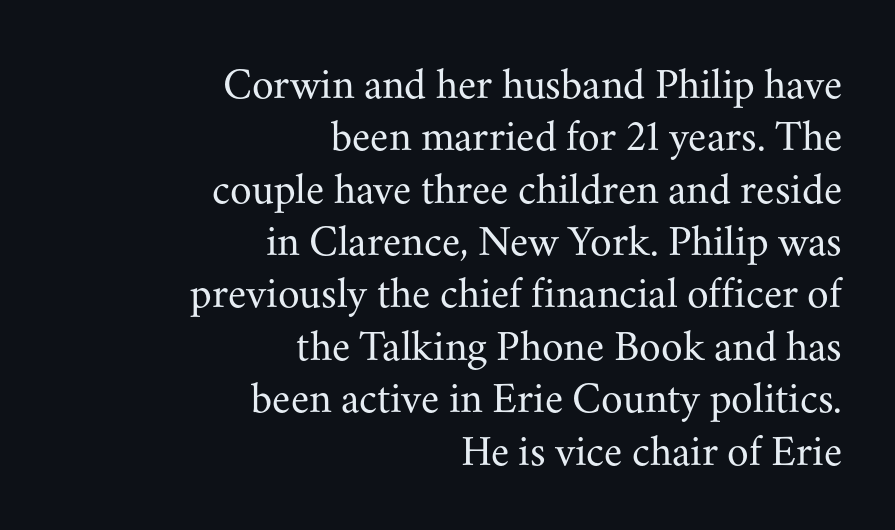
You could not count columns in this text — the font is proportionally spaced. Are there feet on the stems? There are — it's a serif. Type without underlining. All the whitespace from short lines collects on the left. The rendering keeps characters at their native spacing.
